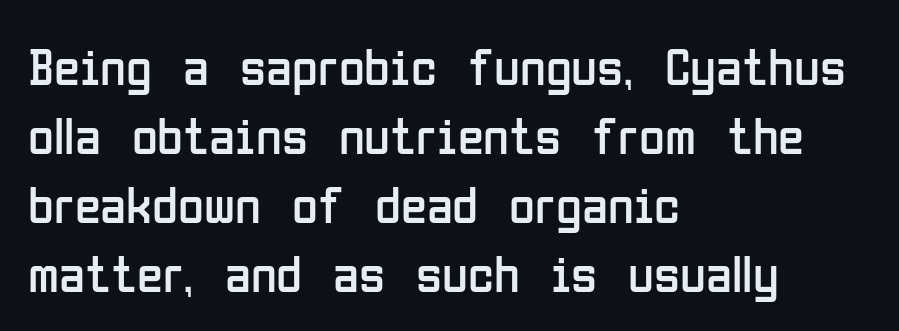
The image shows 53 px regular-weight, condensed sans-serif type, upright; set left-aligned, normal line spacing (1.3x), normal letter spacing, not underlined; low stroke contrast and a medium x-height.
